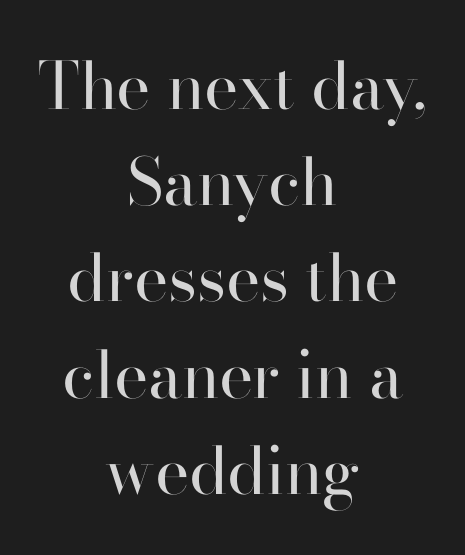
What stands out about the letter spacing? Nothing — it is the standard amount. Stem width sits at or under what a default text font uses. These lines are composed in type with serifs. Character widths vary here, with narrow letters taking less room than wide ones.
